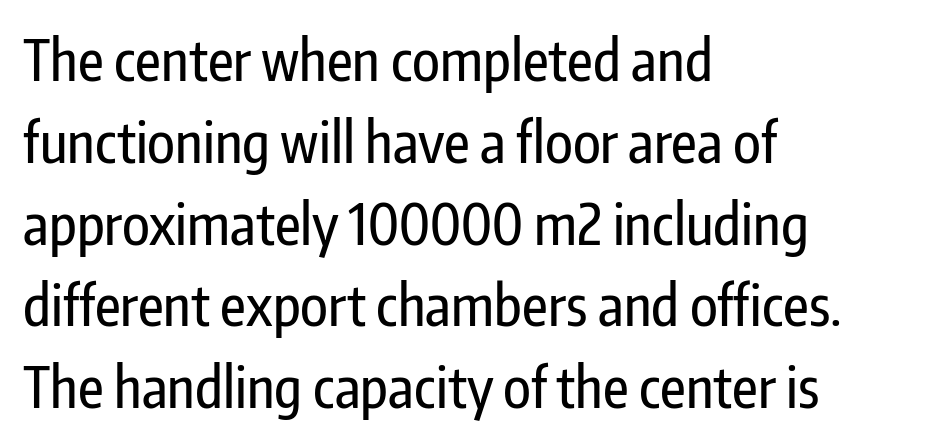
{"serif": "no", "italic": "no", "width": "condensed", "stroke_contrast": "low", "x_height": "medium", "monospaced": "no", "underline": "no", "align": "left", "line_spacing": "normal", "line_spacing_ratio": 1.46, "letter_spacing": "normal", "letter_spacing_em": 0.0, "glyph_px": 56}
